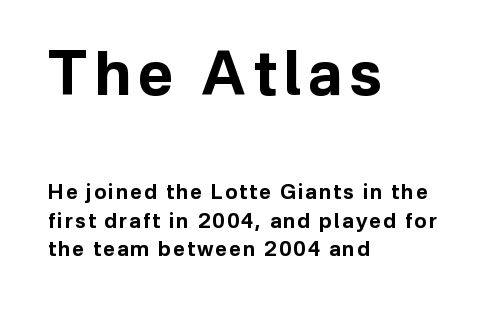
Spacing verdict: proportional, widths tailored to each character. Check where the strokes stop: nothing finishes them off — pure sans. The specimen reads as upright at a glance. Does the bottom block carry the larger type? No, the top block does. Typeset ragged right — the left edge is the straight one. Beneath every word, the page is bare.
